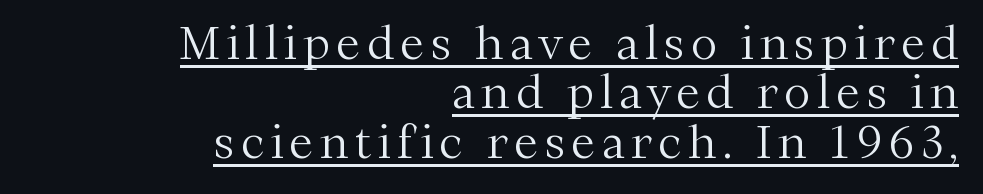
The image shows 44 px light serif type, upright; set right-aligned, tight line spacing (1.12x), underlined; medium stroke contrast and a medium x-height.
